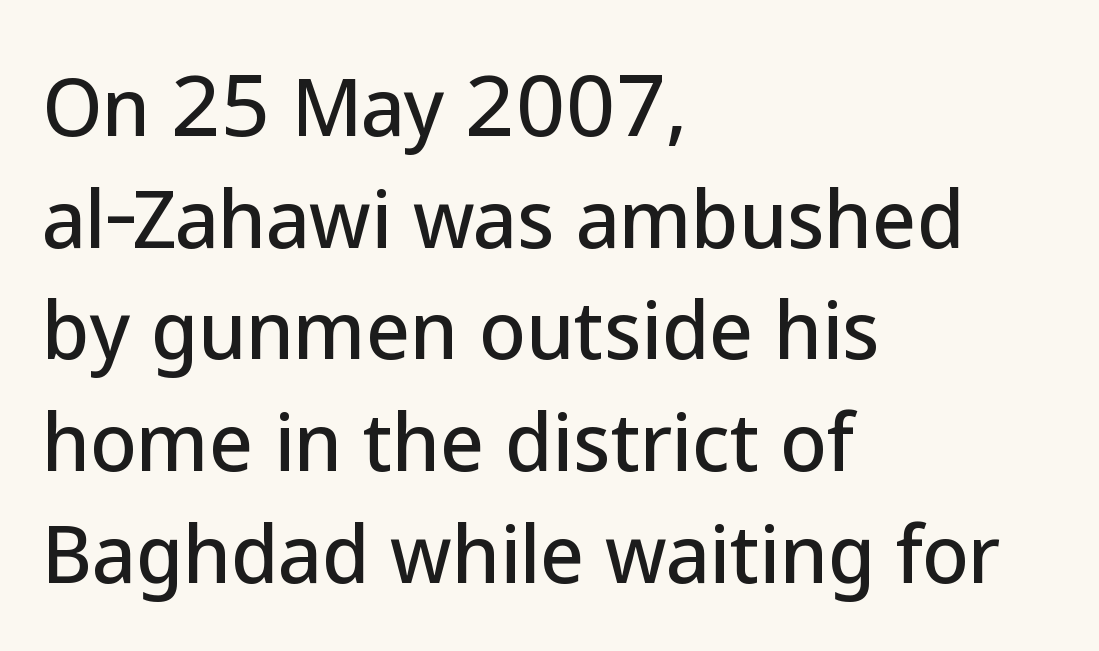
{"serif": "no", "italic": "no", "width": "normal", "stroke_contrast": "low", "x_height": "medium", "monospaced": "no", "underline": "no", "align": "left", "line_spacing": "normal", "line_spacing_ratio": 1.47, "letter_spacing": "normal", "letter_spacing_em": 0.0, "glyph_px": 76}
